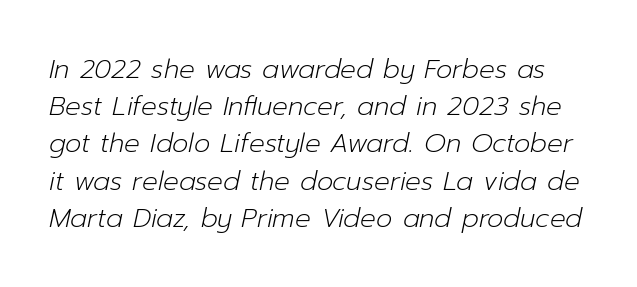
Weight: regular or lighter. The passage shown is not underscored anywhere. Reading down the column, the eye jumps a familiar distance to each next line. Compared with ordinary roman type, these characters are visibly tilted. Letter spacing: default.
